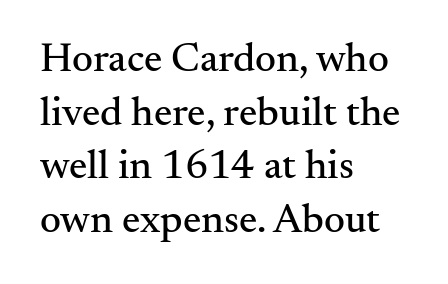
Q: Is the text italic (slanted)? A: No, it is upright.
Q: Is the typeface a serif or a sans-serif typeface? A: Serif.
Q: Is the text underlined? A: No.
Q: How is the paragraph aligned? A: Left-aligned.
Q: Is the spacing between letters normal or unusually wide? A: Normal.
Q: Is the spacing between lines tight, normal or loose? A: Normal.
Q: Width (condensed, normal, or wide)? A: Normal.
Q: Stroke contrast? A: Medium.
Q: x-height? A: Small.
Q: Monospaced? A: No.
